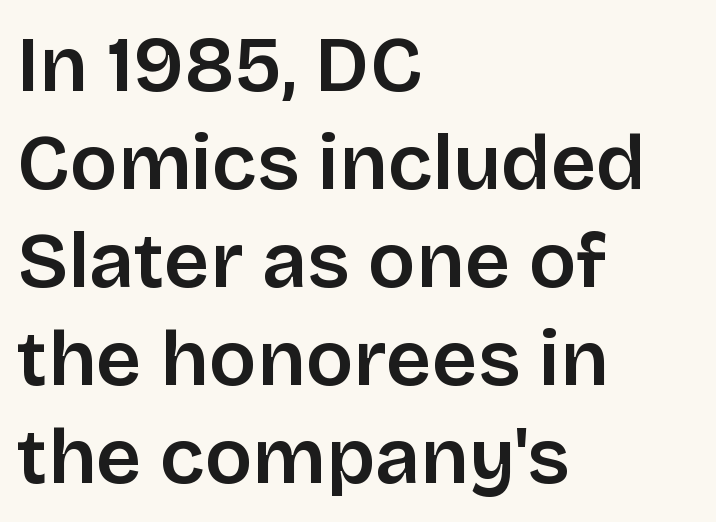
{"serif": "no", "italic": "no", "bold": "semi", "weight": "semibold", "width": "normal", "stroke_contrast": "low", "x_height": "large", "monospaced": "no", "underline": "no", "align": "left", "line_spacing_ratio": 1.24, "letter_spacing": "normal", "letter_spacing_em": 0.0, "glyph_px": 79}
